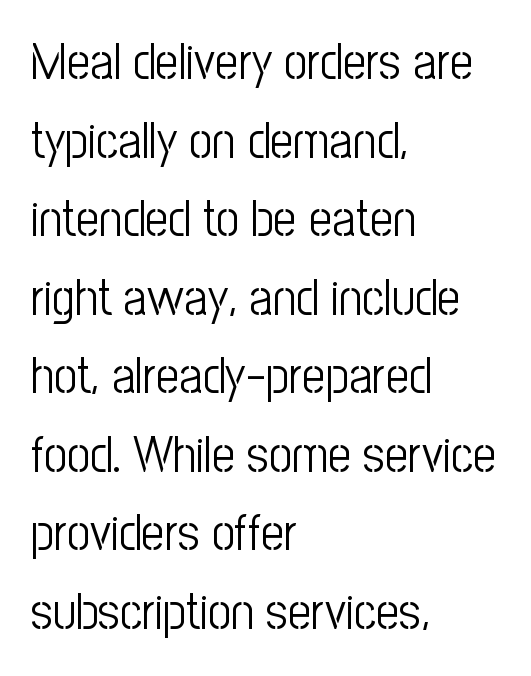
The font sits on the lighter half of the weight spectrum, regular included. Style check: upright. Font category for this specimen: sans-serif. The gap between lines stays unmarked.
